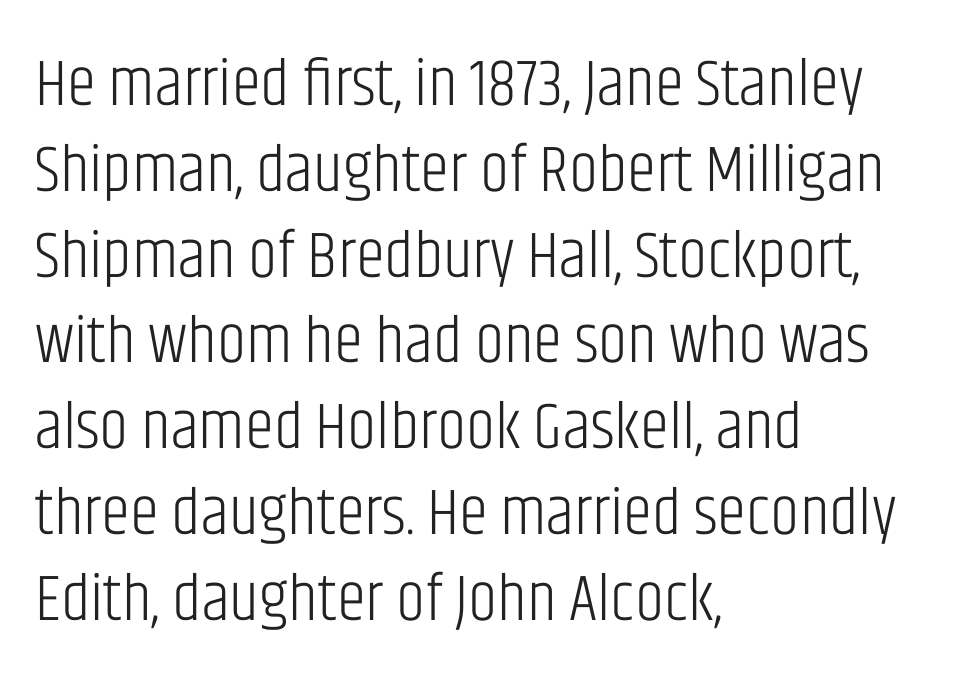
Q: Is the text bold? A: No.
Q: Is the text italic (slanted)? A: No, it is upright.
Q: Is the typeface a serif or a sans-serif typeface? A: Sans-serif.
Q: Is the text underlined? A: No.
Q: How is the paragraph aligned? A: Left-aligned.
Q: Is the spacing between letters normal or unusually wide? A: Normal.
Q: Is the spacing between lines tight, normal or loose? A: Normal.
Q: Width (condensed, normal, or wide)? A: Condensed.
Q: Stroke contrast? A: Low.
Q: x-height? A: Large.
Q: Monospaced? A: No.
